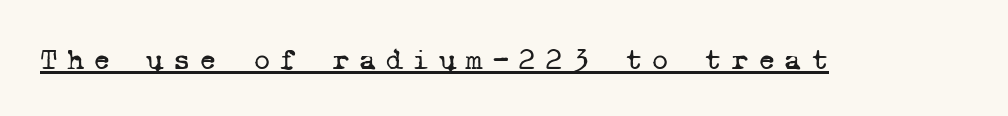
Typographically, this falls in the serif category. Is this a fixed-width face? Yes — each glyph sits in an identical cell. These characters rest on top of a visible drawn line. The cut favours lightness, reaching ordinary text weight at its darkest. These lines have a slow, spaced-out rhythm from letter to letter.
